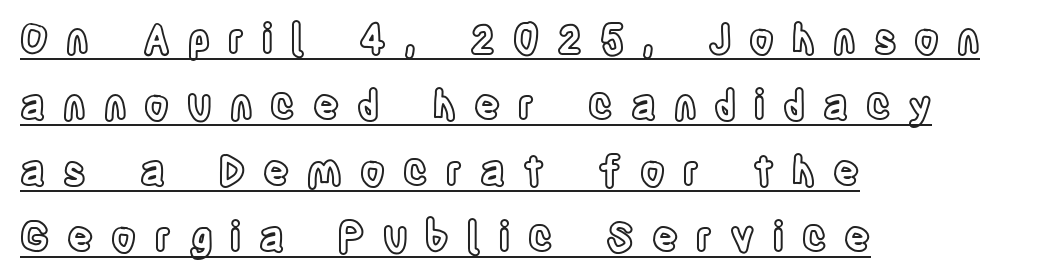
{"italic": "no", "width": "condensed", "x_height": "large", "monospaced": "no", "underline": "yes", "align": "left", "line_spacing": "normal", "line_spacing_ratio": 1.65, "letter_spacing": "wide", "letter_spacing_em": 0.45, "glyph_px": 40}
